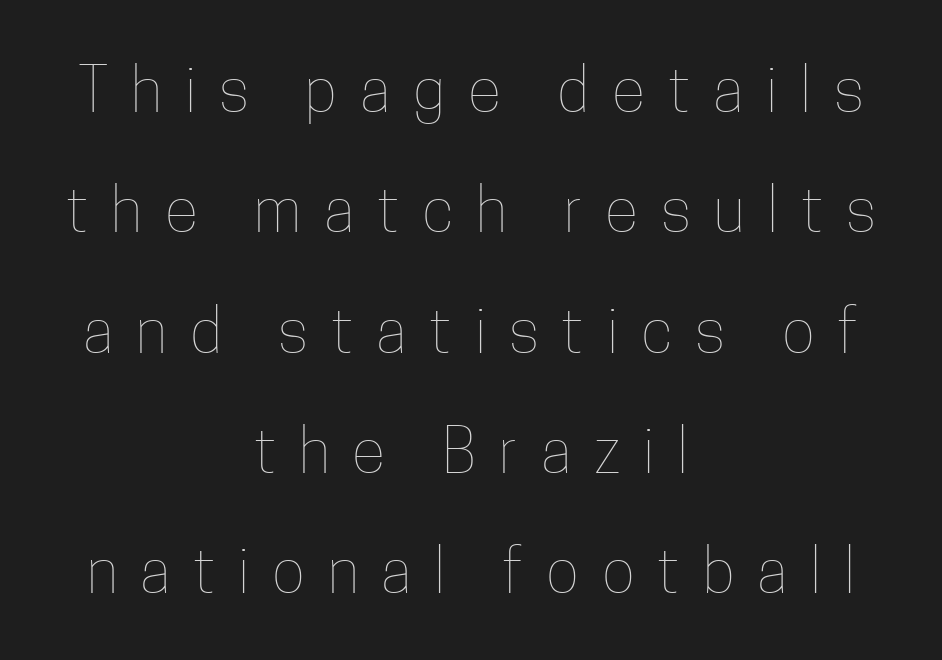
The image shows 62 px thin, condensed type, upright; set centered, loose line spacing (1.94x), unusually wide letter spacing (+0.37 em), not underlined; low stroke contrast and a medium x-height.
